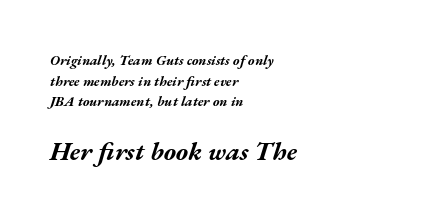
The image shows 26 px bold type, italic (leaning right); set left-aligned, normal line spacing (1.48x), normal letter spacing, not underlined; the second (bottom) block is 1.86x larger.
